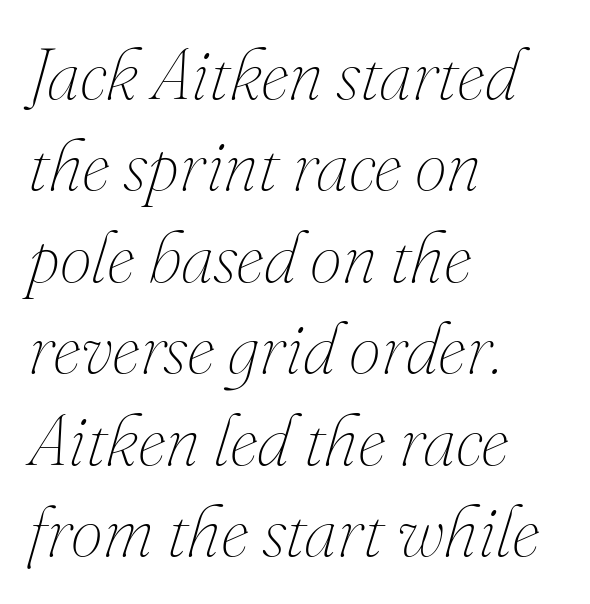
Letters have the restrained weight of plain body copy at most. Each word holds together tightly as a unit, with standard inter-letter gaps. Casual observation: everything's shoved over to the left. Does the lettering tilt? It does — this is italic. The block of text has a typical density, with ordinary space between rows.
